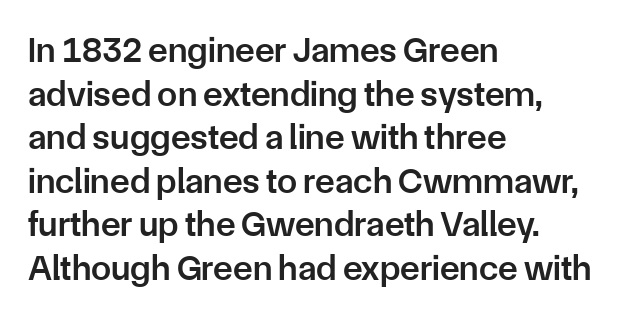
Q: Is the text bold? A: Semi-bold.
Q: Is the text italic (slanted)? A: No, it is upright.
Q: Is the typeface a serif or a sans-serif typeface? A: Sans-serif.
Q: Is the text underlined? A: No.
Q: How is the paragraph aligned? A: Left-aligned.
Q: Is the spacing between letters normal or unusually wide? A: Normal.
Q: Width (condensed, normal, or wide)? A: Normal.
Q: Stroke contrast? A: Low.
Q: x-height? A: Medium.
Q: Monospaced? A: No.
